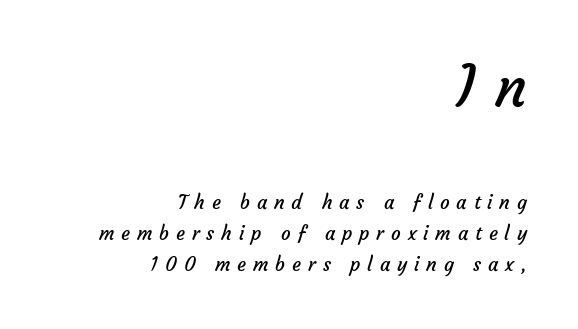
The image shows 57 px regular-weight sans-serif type; set right-aligned, normal line spacing (1.64x), unusually wide letter spacing (+0.36 em), not underlined; the first (top) block is 3.0x larger; low stroke contrast and a medium x-height.
